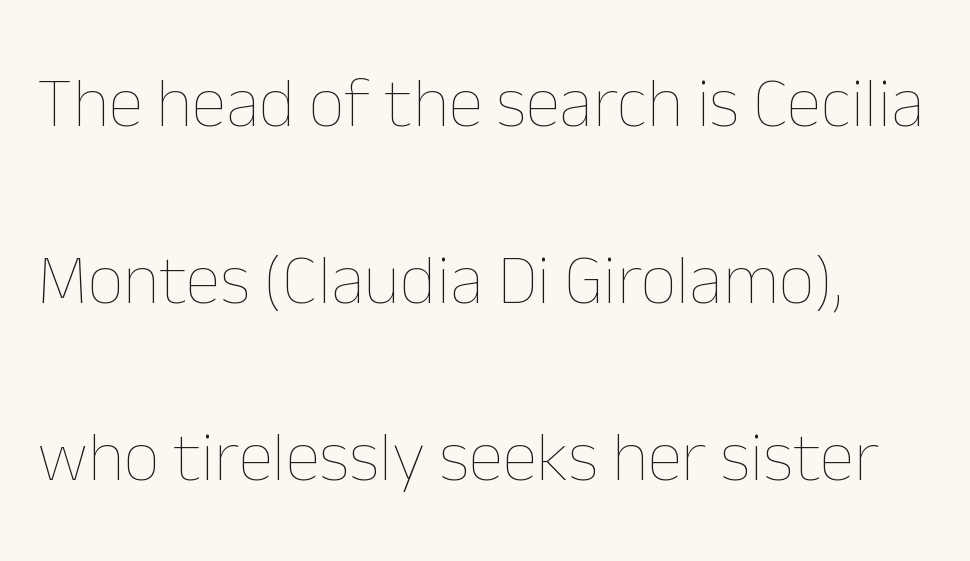
Q: Is the text bold? A: No.
Q: Is the text italic (slanted)? A: No, it is upright.
Q: Is the text underlined? A: No.
Q: Is the spacing between letters normal or unusually wide? A: Normal.
Q: Is the spacing between lines tight, normal or loose? A: Loose.
Q: Width (condensed, normal, or wide)? A: Normal.
Q: Stroke contrast? A: Low.
Q: x-height? A: Medium.
Q: Monospaced? A: No.
